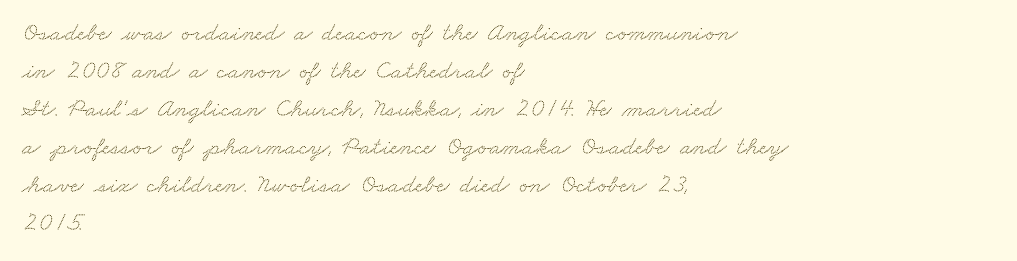
Q: Is the text underlined? A: No.
Q: How is the paragraph aligned? A: Left-aligned.
Q: Is the spacing between letters normal or unusually wide? A: Normal.
Q: Is the spacing between lines tight, normal or loose? A: Normal.
